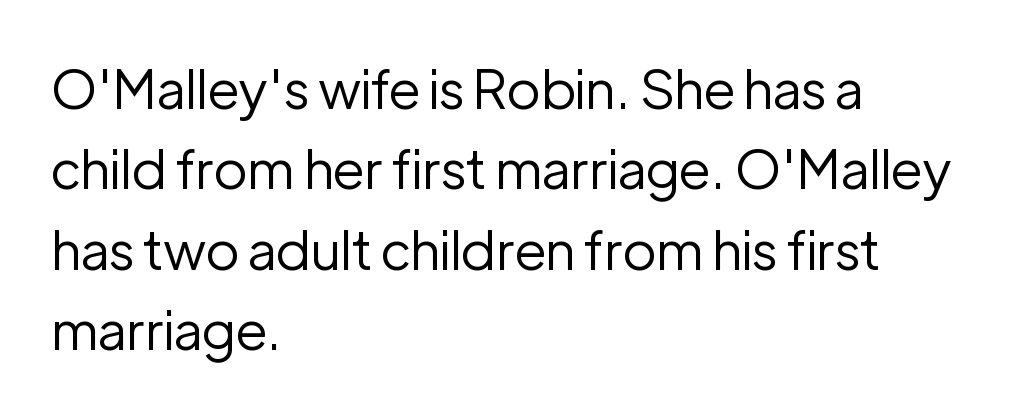
The space beneath each line is pristine and unruled. A typesetter would label this face a sans. These lines are rendered in a variable-pitch font. The tracking reads as untouched default to a designer's eye. Quick note: interline space is typical. Notice how the stems are strictly vertical — no italics here.
